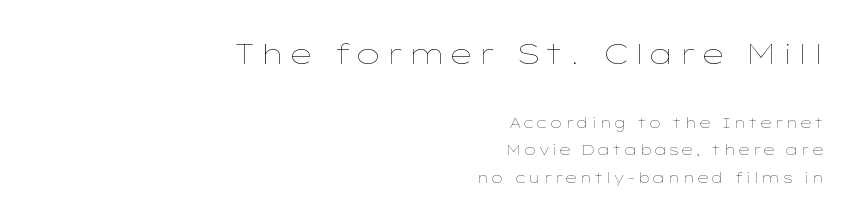
{"italic": "no", "bold": "no", "weight": "thin", "width": "wide", "stroke_contrast": "low", "x_height": "medium", "monospaced": "no", "underline": "no", "align": "right", "line_spacing": "loose", "line_spacing_ratio": 1.97, "larger_block": "first", "size_ratio": 2.0, "glyph_px": 28}
